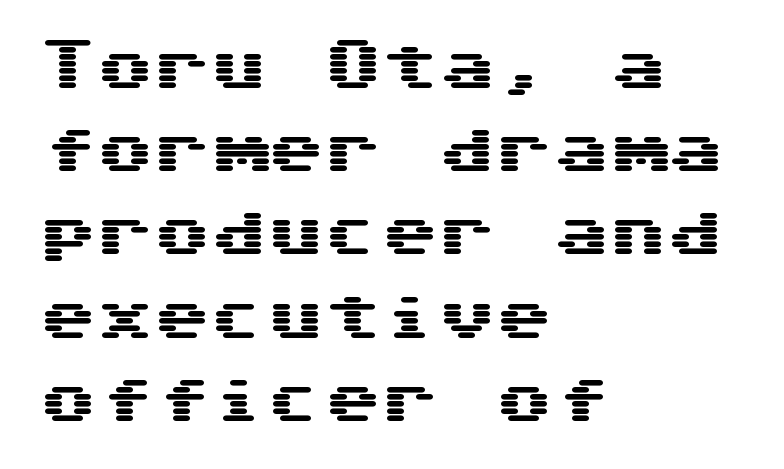
Each line starts at the same left margin while the right side varies. The type is set solid horizontally, with unmodified tracking. Characters remain perfectly vertical along every line. This sample uses a sans-serif face. This sample keeps an unexceptional amount of space between lines. This rendering features lettering with no underline.
